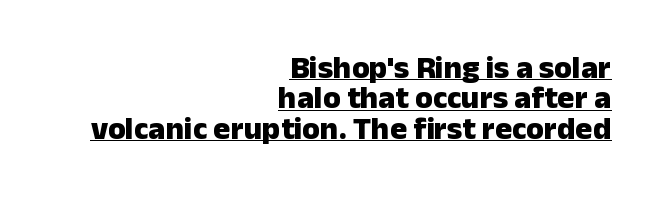
The image shows 32 px heavy sans-serif type, upright; set right-aligned, tight line spacing (0.95x), normal letter spacing, underlined; low stroke contrast and a medium x-height.
